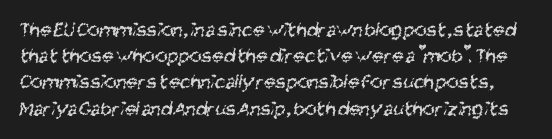
Observe the ordinary spacing: letters are neighbours, not strangers. Counters stay open thanks to moderate or lighter strokes. Any mark beneath the type? The region is blank. Baseline-to-baseline distance is the conventional proportion of letter height.
